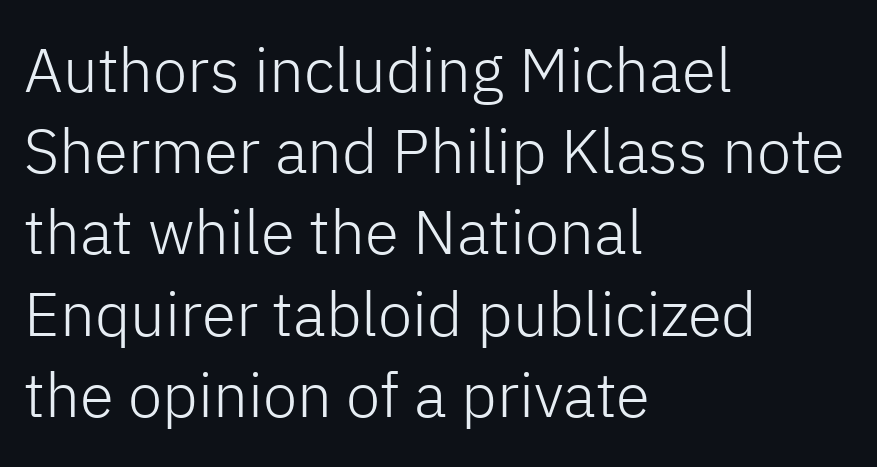
The image shows 62 px light sans-serif type, upright; set left-aligned, normal line spacing (1.31x), normal letter spacing, not underlined; low stroke contrast and a medium x-height.
